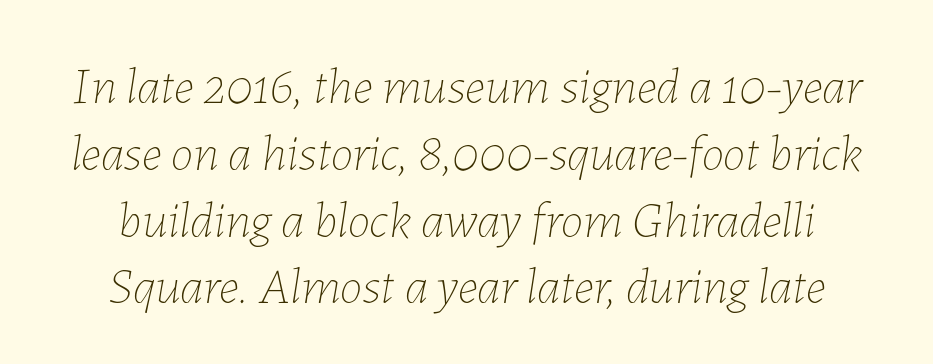
Do the characters align in a grid? No, the font is proportional. Caption: face not bold, strokes unweighted. The rendering positions every line midway between the sides. Is there much room between lines? A standard amount, neither cramped nor airy.
